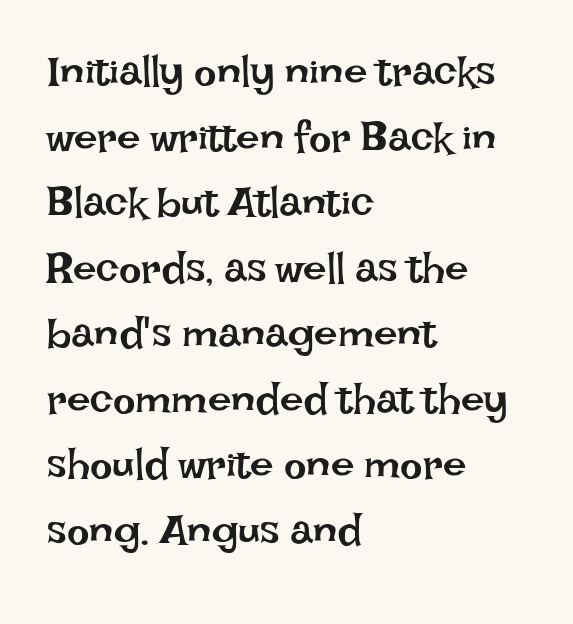
Q: Is the text bold? A: No.
Q: Is the text italic (slanted)? A: No, it is upright.
Q: Is the text underlined? A: No.
Q: How is the paragraph aligned? A: Left-aligned.
Q: Is the spacing between letters normal or unusually wide? A: Normal.
Q: Is the spacing between lines tight, normal or loose? A: Normal.
Q: Width (condensed, normal, or wide)? A: Normal.
Q: Stroke contrast? A: Low.
Q: x-height? A: Large.
Q: Monospaced? A: No.
